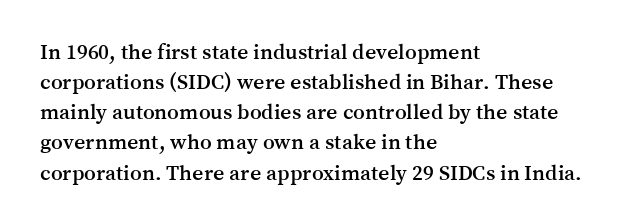
Q: Is the text italic (slanted)? A: No, it is upright.
Q: Is the text underlined? A: No.
Q: How is the paragraph aligned? A: Left-aligned.
Q: Is the spacing between letters normal or unusually wide? A: Normal.
Q: Is the spacing between lines tight, normal or loose? A: Normal.
